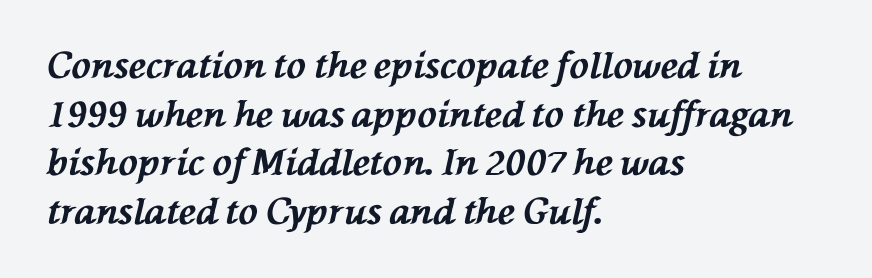
Q: Is the text bold? A: Yes.
Q: Is the text italic (slanted)? A: Yes, it leans left by about 76 degrees.
Q: Is the text underlined? A: No.
Q: How is the paragraph aligned? A: Left-aligned.
Q: Is the spacing between letters normal or unusually wide? A: Normal.
Q: Is the spacing between lines tight, normal or loose? A: Normal.
Q: Width (condensed, normal, or wide)? A: Normal.
Q: Stroke contrast? A: Medium.
Q: x-height? A: Medium.
Q: Monospaced? A: No.
